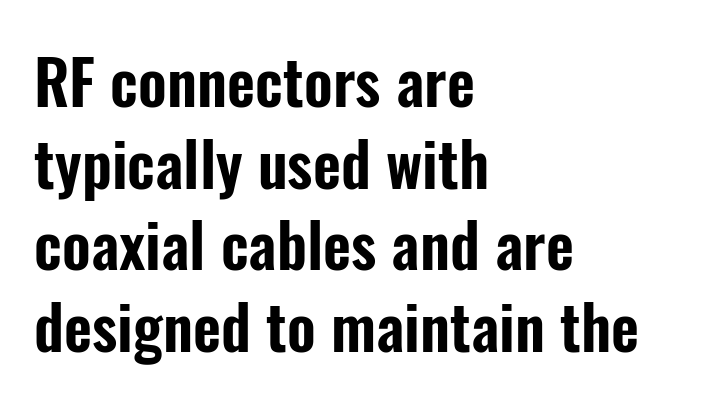
Q: Is the text italic (slanted)? A: No, it is upright.
Q: Is the typeface a serif or a sans-serif typeface? A: Sans-serif.
Q: Is the text underlined? A: No.
Q: How is the paragraph aligned? A: Left-aligned.
Q: Is the spacing between letters normal or unusually wide? A: Normal.
Q: Is the spacing between lines tight, normal or loose? A: Normal.
Q: Width (condensed, normal, or wide)? A: Condensed.
Q: Stroke contrast? A: Low.
Q: x-height? A: Medium.
Q: Monospaced? A: No.
